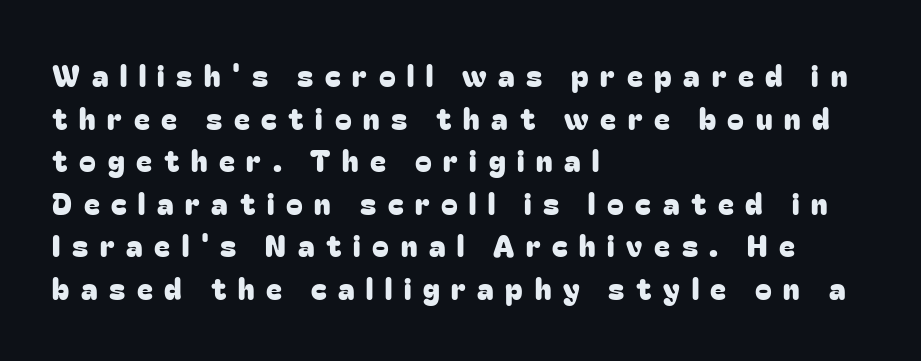
The block of text has a typical density, with ordinary space between rows. No italicization has been applied; the sample stays upright. The rendering uses natural spacing where letterforms have individual widths. Is this a sans? Yes — the strokes have no serifs. Between one letter and the next there's a generous, obvious gap. The text block is weighted toward the left margin, trailing off unevenly rightward.
